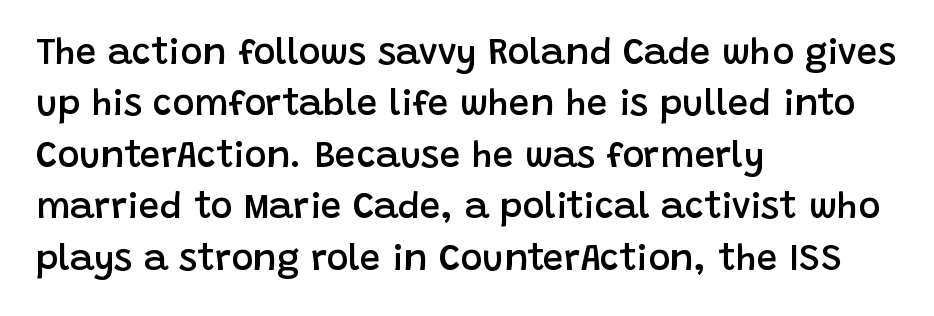
Q: Is the text bold? A: Semi-bold.
Q: Is the text italic (slanted)? A: No, it is upright.
Q: Is the typeface a serif or a sans-serif typeface? A: Sans-serif.
Q: Is the text underlined? A: No.
Q: How is the paragraph aligned? A: Left-aligned.
Q: Is the spacing between letters normal or unusually wide? A: Normal.
Q: Is the spacing between lines tight, normal or loose? A: Normal.
Q: Width (condensed, normal, or wide)? A: Normal.
Q: Stroke contrast? A: Low.
Q: x-height? A: Large.
Q: Monospaced? A: No.
